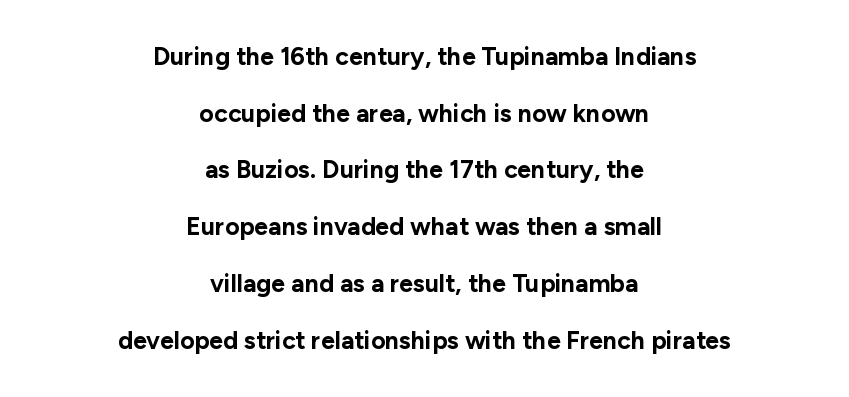
The image shows 25 px bold type, upright; set centered, loose line spacing (2.27x), normal letter spacing, not underlined.
